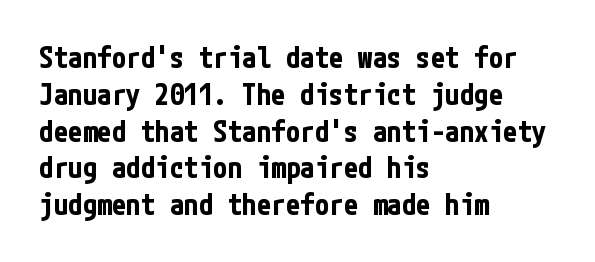
Q: Is the text bold? A: Yes.
Q: Is the text italic (slanted)? A: No, it is upright.
Q: Is the typeface a serif or a sans-serif typeface? A: Sans-serif.
Q: Is the text underlined? A: No.
Q: How is the paragraph aligned? A: Left-aligned.
Q: Is the spacing between letters normal or unusually wide? A: Normal.
Q: Is the spacing between lines tight, normal or loose? A: Normal.
Q: Width (condensed, normal, or wide)? A: Condensed.
Q: Stroke contrast? A: Low.
Q: x-height? A: Medium.
